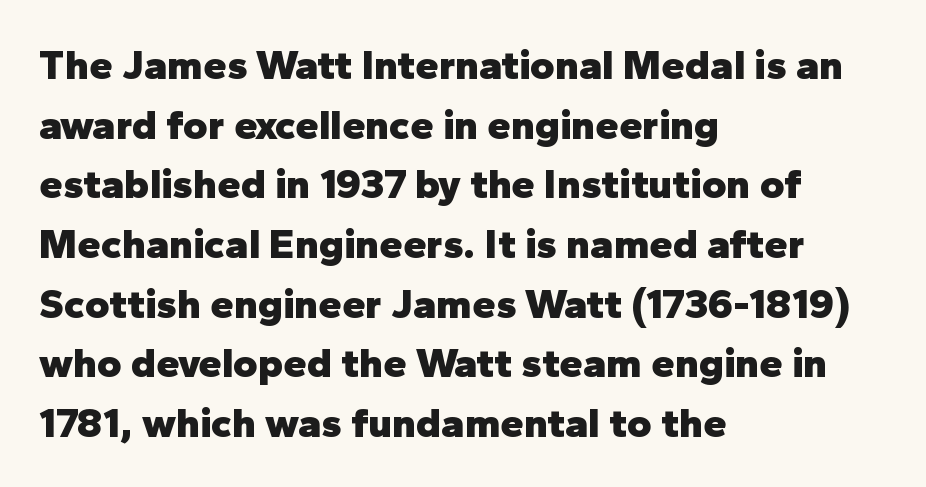
{"serif": "no", "italic": "no", "bold": "yes", "weight": "heavy", "width": "normal", "stroke_contrast": "low", "x_height": "medium", "monospaced": "no", "underline": "no", "align": "left", "line_spacing": "normal", "line_spacing_ratio": 1.42, "letter_spacing": "normal", "letter_spacing_em": 0.0, "glyph_px": 42}
